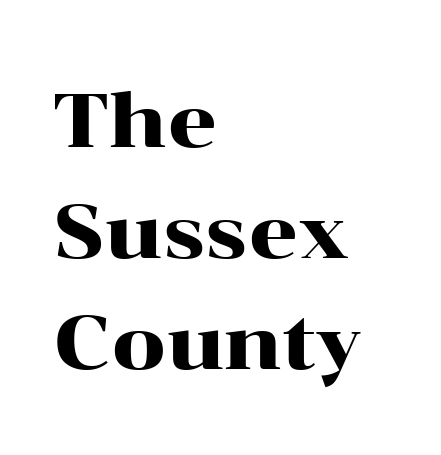
The image shows 77 px wide serif type, upright; set left-aligned, normal line spacing (1.44x), normal letter spacing, not underlined; high stroke contrast and a medium x-height.
